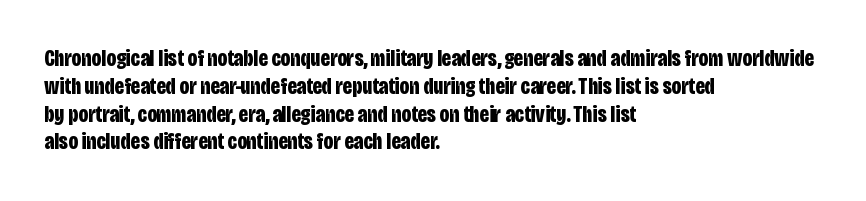
Q: Is the text bold? A: Yes.
Q: Is the text italic (slanted)? A: No, it is upright.
Q: Is the text underlined? A: No.
Q: How is the paragraph aligned? A: Left-aligned.
Q: Is the spacing between letters normal or unusually wide? A: Normal.
